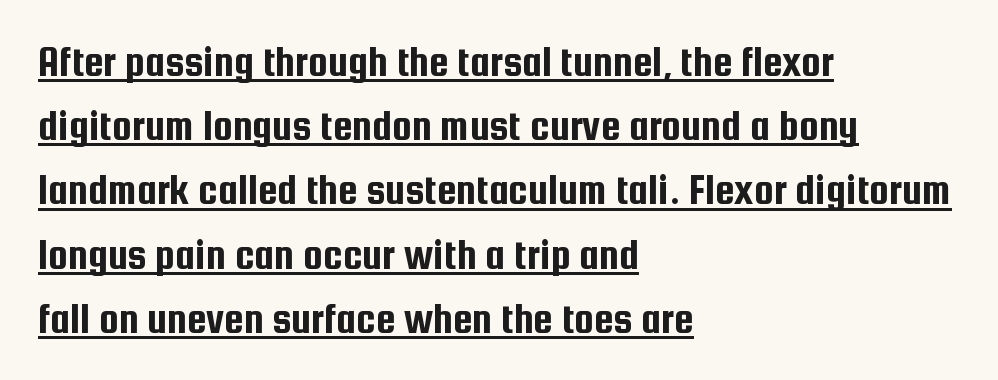
You could not count columns in this text — the font is proportionally spaced. Unlike italic type, these characters show no tilt at all. Baseline-to-baseline distance is the conventional proportion of letter height. These lines keep a tight, regular rhythm from letter to letter. The type family on display is of the sans-serif kind.
